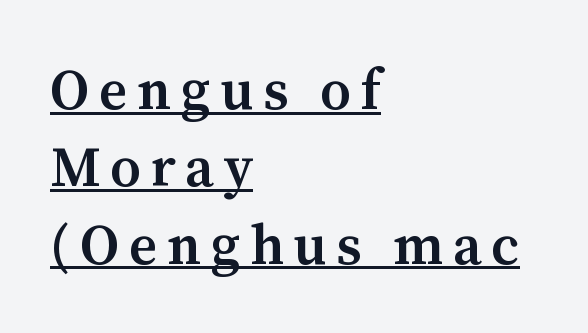
The image shows 56 px semibold serif type, upright; set left-aligned, normal line spacing (1.38x), underlined; medium stroke contrast and a medium x-height.
